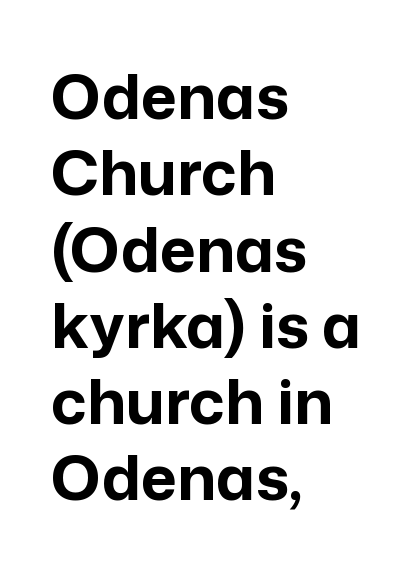
These lines are rendered in a variable-pitch font. Glance below the letters and you will spot only blank space. Is the block centered? No — it sits flush against the left margin. Summary of weight: heavy, a full bold.
